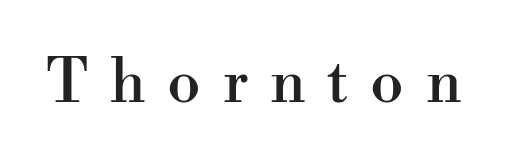
{"serif": "yes", "italic": "no", "width": "normal", "stroke_contrast": "high", "x_height": "small", "monospaced": "no", "underline": "no", "letter_spacing": "wide", "letter_spacing_em": 0.36, "glyph_px": 60}
